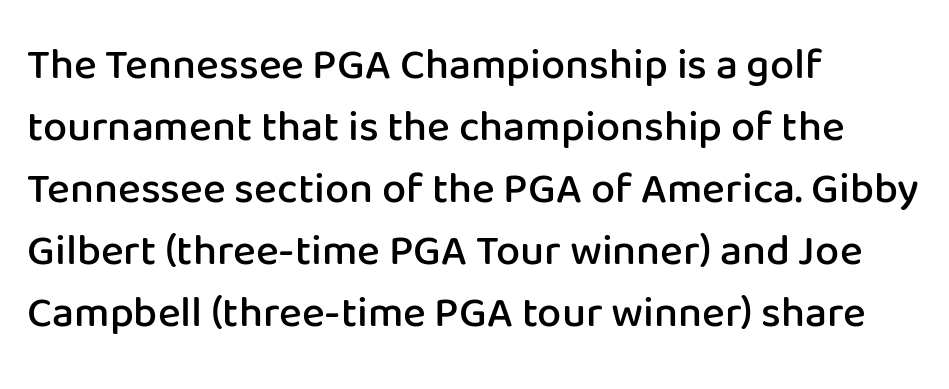
The image shows 43 px semibold sans-serif type, upright; set left-aligned, normal line spacing (1.44x), normal letter spacing, not underlined; low stroke contrast and a medium x-height.
